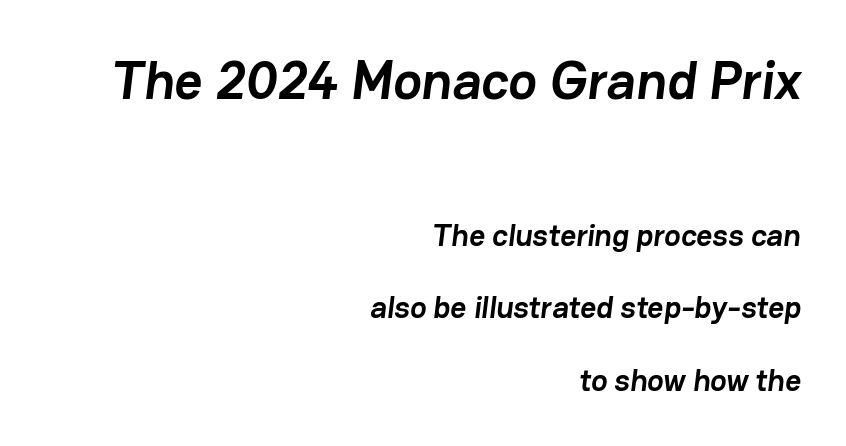
{"serif": "no", "bold": "yes", "weight": "semibold", "width": "normal", "stroke_contrast": "low", "x_height": "medium", "monospaced": "no", "underline": "no", "align": "right", "line_spacing": "loose", "line_spacing_ratio": 2.34, "letter_spacing": "normal", "letter_spacing_em": 0.0, "larger_block": "first", "size_ratio": 1.74, "glyph_px": 54}
